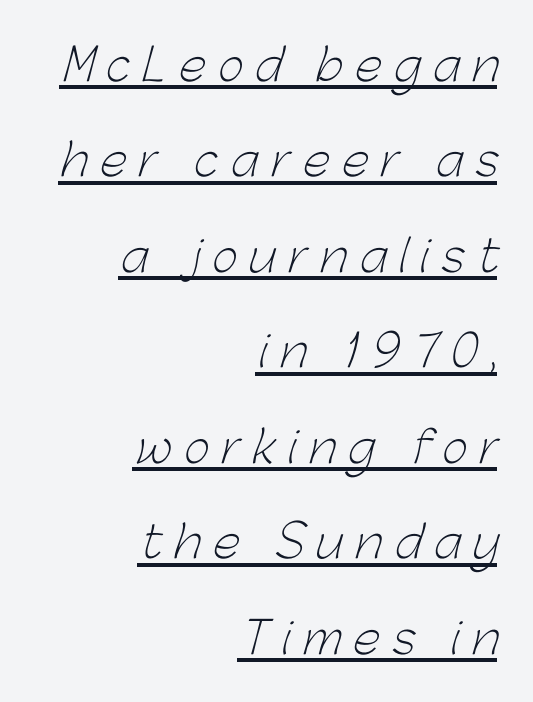
You can tell from the bare stems that sans-serif type was used. These glyphs show unthickened strokes, regular width or finer. Honestly, the underline is the first thing you notice here. Is the letter spacing exaggerated? Yes — the characters are pushed far apart.
